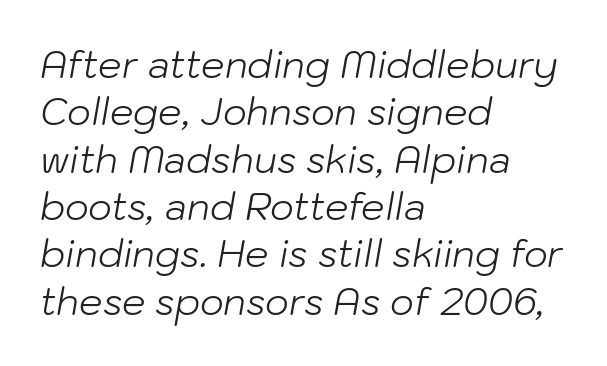
{"italic": "yes", "lean": "right", "slant_degrees": 10, "bold": "no", "weight": "light", "width": "normal", "stroke_contrast": "low", "x_height": "medium", "monospaced": "no", "underline": "no", "align": "left", "line_spacing": "normal", "line_spacing_ratio": 1.28, "letter_spacing": "normal", "letter_spacing_em": 0.0, "glyph_px": 37}
